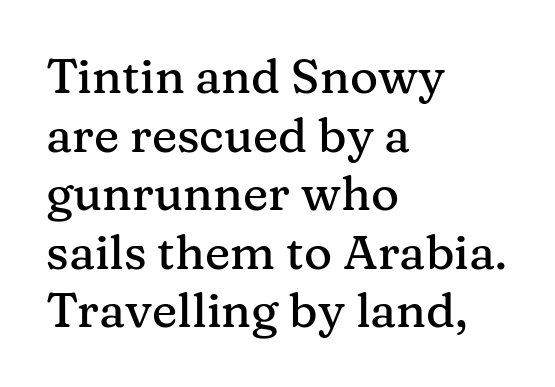
{"serif": "yes", "italic": "no", "width": "normal", "stroke_contrast": "medium", "x_height": "medium", "monospaced": "no", "underline": "no", "align": "left", "line_spacing_ratio": 1.22, "letter_spacing": "normal", "letter_spacing_em": 0.0, "glyph_px": 48}
